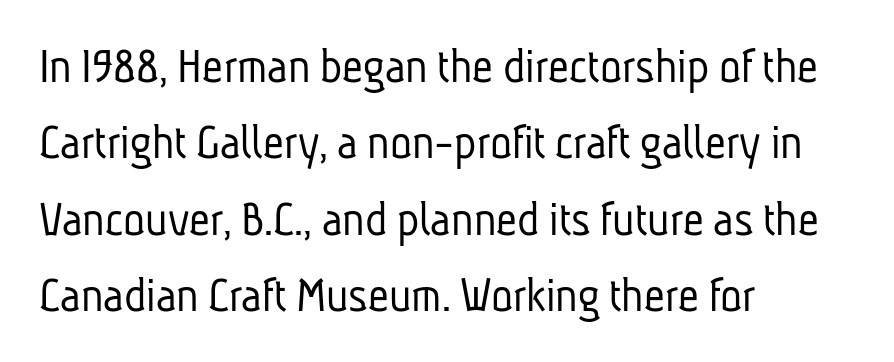
{"serif": "no", "bold": "no", "weight": "light", "width": "condensed", "stroke_contrast": "low", "x_height": "medium", "monospaced": "no", "underline": "no", "align": "left", "line_spacing": "normal", "line_spacing_ratio": 1.5, "letter_spacing": "normal", "letter_spacing_em": 0.0, "glyph_px": 51}
